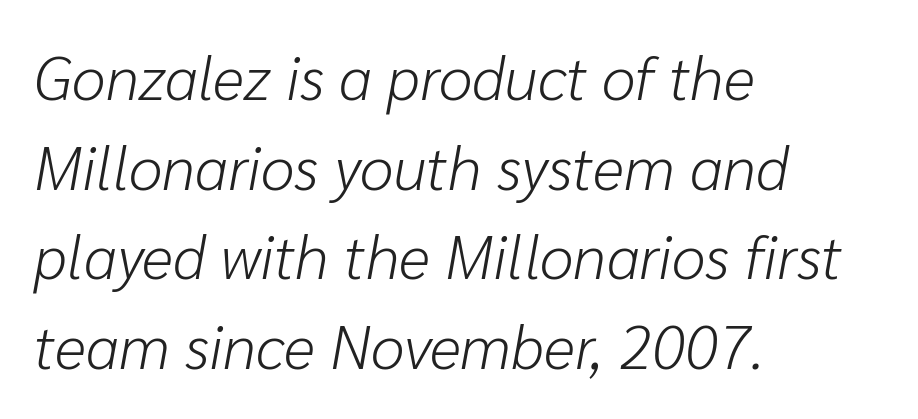
The image shows 61 px light type, italic (leaning right); set left-aligned, normal line spacing (1.47x), normal letter spacing, not underlined; low stroke contrast and a medium x-height.
